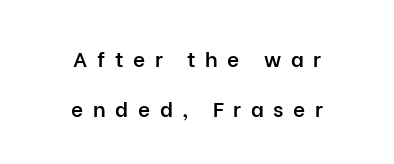
{"italic": "no", "bold": "semi", "underline": "no", "align": "center", "line_spacing": "loose", "line_spacing_ratio": 2.37, "letter_spacing": "wide", "letter_spacing_em": 0.46, "glyph_px": 21}
